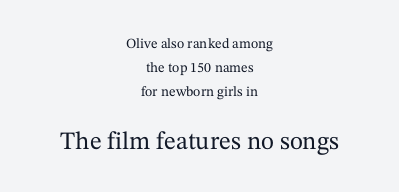
The image shows 25 px text type, upright; set centered, line spacing 1.71x, normal letter spacing, not underlined; the second (bottom) block is 1.79x larger.
